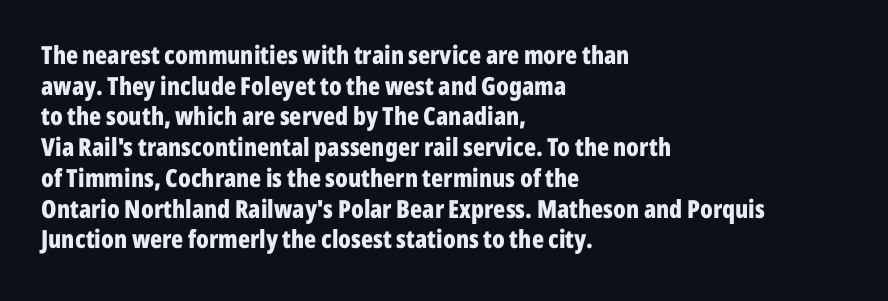
Q: Is the text bold? A: Yes.
Q: Is the text italic (slanted)? A: No, it is upright.
Q: Is the text underlined? A: No.
Q: How is the paragraph aligned? A: Left-aligned.
Q: Is the spacing between letters normal or unusually wide? A: Normal.
